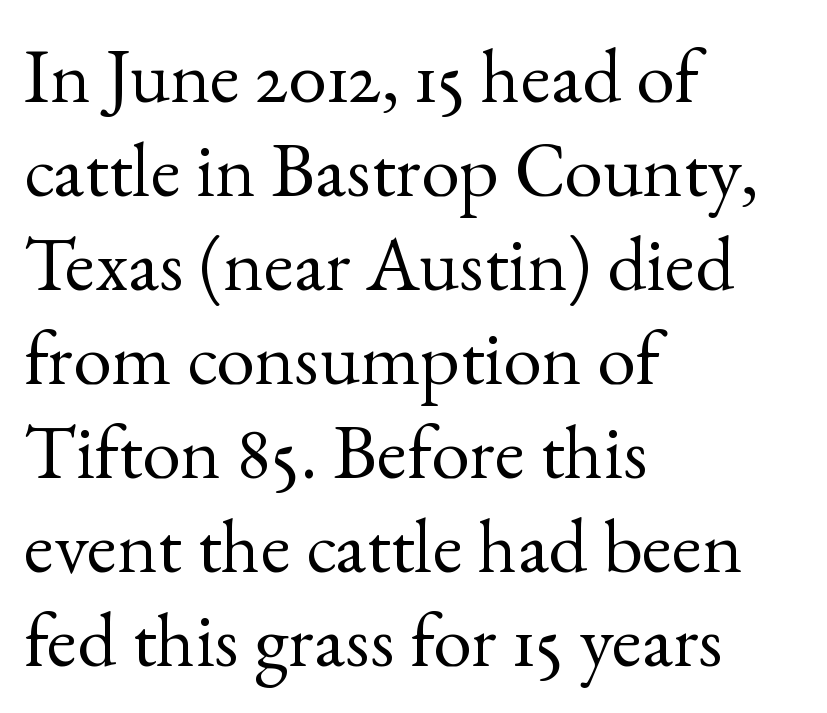
Proportional: the letters do not fall into vertical columns. The area under the type is left untouched. Every stem runs plumb, perpendicular to the baseline. The type family on display is of the serif kind. There is no visible air inserted between adjacent glyphs.
